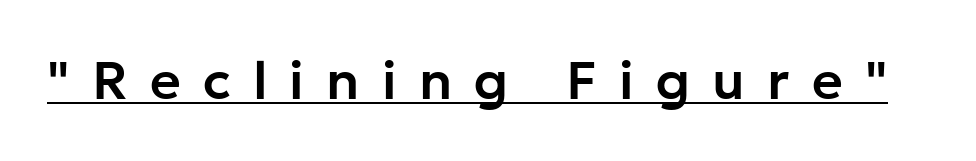
Q: Is the text italic (slanted)? A: No, it is upright.
Q: Is the typeface a serif or a sans-serif typeface? A: Sans-serif.
Q: Is the text underlined? A: Yes.
Q: Is the spacing between letters normal or unusually wide? A: Unusually wide.
Q: Width (condensed, normal, or wide)? A: Normal.
Q: Stroke contrast? A: Low.
Q: x-height? A: Medium.
Q: Monospaced? A: No.
